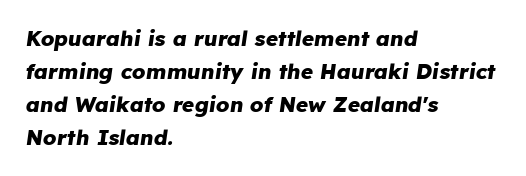
Layout note: lines flush left. These lines sit exactly where default settings would place them. The characters look thick and weighty, a clear bold. Each row of text sits above clean, open space.
